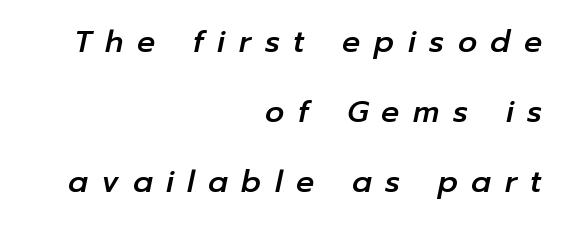
Q: Is the text italic (slanted)? A: Yes, it leans right by about 12 degrees.
Q: Is the text underlined? A: No.
Q: How is the paragraph aligned? A: Right-aligned.
Q: Is the spacing between letters normal or unusually wide? A: Unusually wide.
Q: Is the spacing between lines tight, normal or loose? A: Loose.
Q: Width (condensed, normal, or wide)? A: Normal.
Q: Stroke contrast? A: Low.
Q: x-height? A: Medium.
Q: Monospaced? A: No.
